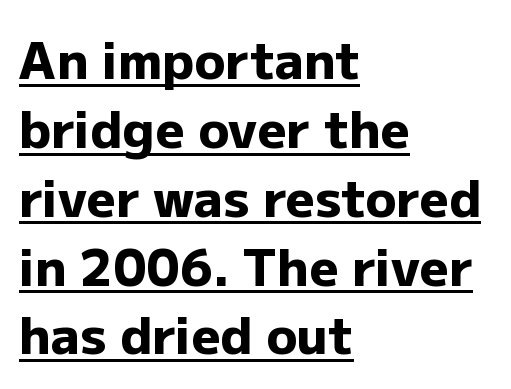
This sample has the flowing, uneven cadence of proportional lettering. A typesetter would label this face a sans. Look at the tracking — it's just the regular setting, nothing added. If you measured baseline to baseline, you'd find a middling distance. Set as a true bold cut, around the 700 mark. The rendered words wear a rule along their underside.
